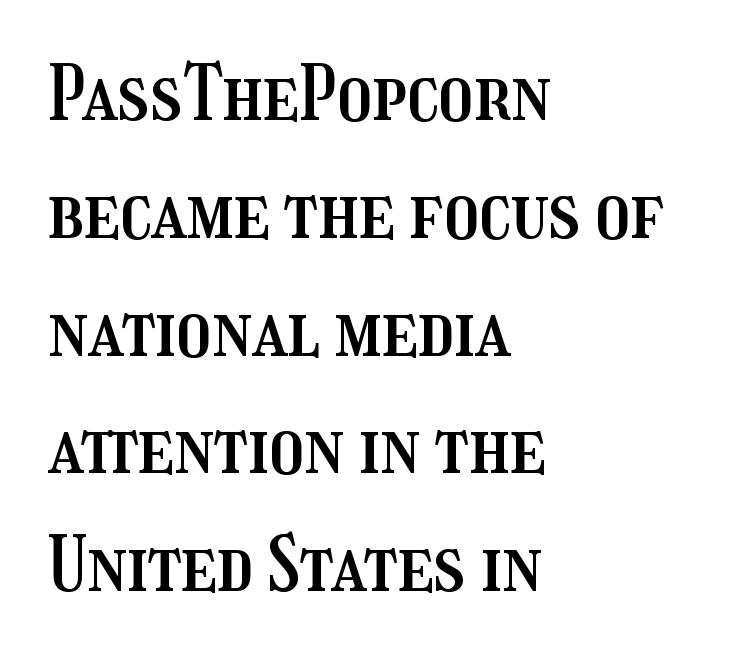
The image shows 76 px condensed type, upright; set left-aligned, normal line spacing (1.55x), normal letter spacing, not underlined; medium stroke contrast and a medium x-height.
